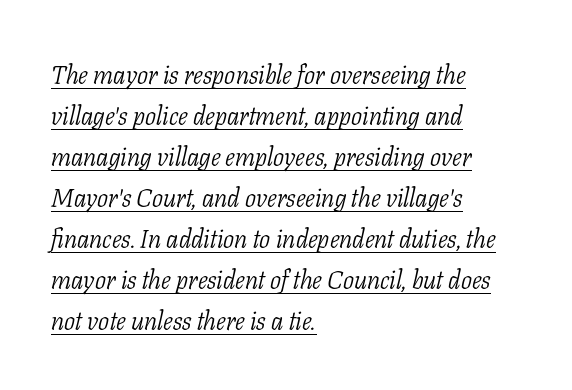
Q: Is the text bold? A: No.
Q: Is the text italic (slanted)? A: Yes, it leans right by about 11 degrees.
Q: Is the text underlined? A: Yes.
Q: How is the paragraph aligned? A: Left-aligned.
Q: Is the spacing between letters normal or unusually wide? A: Normal.
Q: Is the spacing between lines tight, normal or loose? A: Normal.
